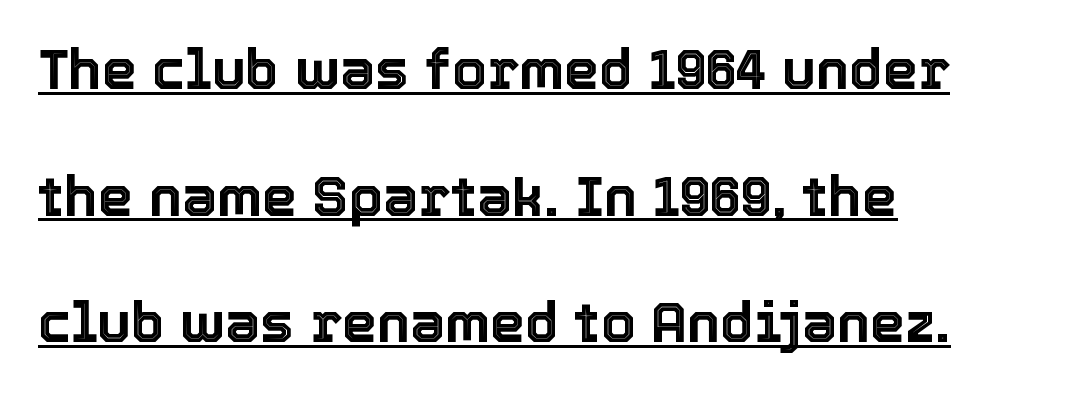
{"italic": "no", "width": "normal", "x_height": "medium", "monospaced": "no", "underline": "yes", "align": "left", "line_spacing": "loose", "line_spacing_ratio": 2.26, "letter_spacing": "normal", "letter_spacing_em": 0.0, "glyph_px": 56}
